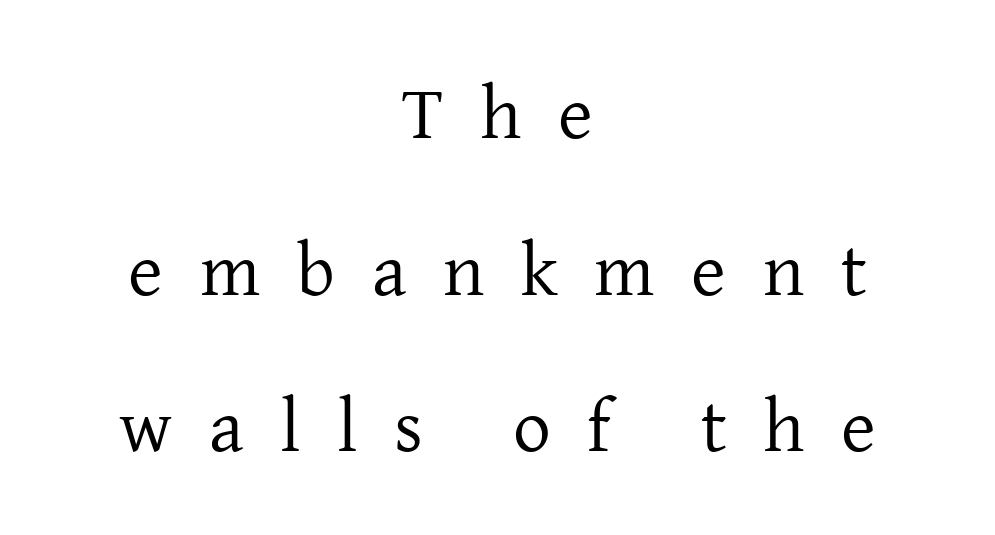
The image shows 75 px regular-weight serif type, upright; set centered, loose line spacing (2.09x), unusually wide letter spacing (+0.49 em), not underlined; low stroke contrast and a medium x-height.
